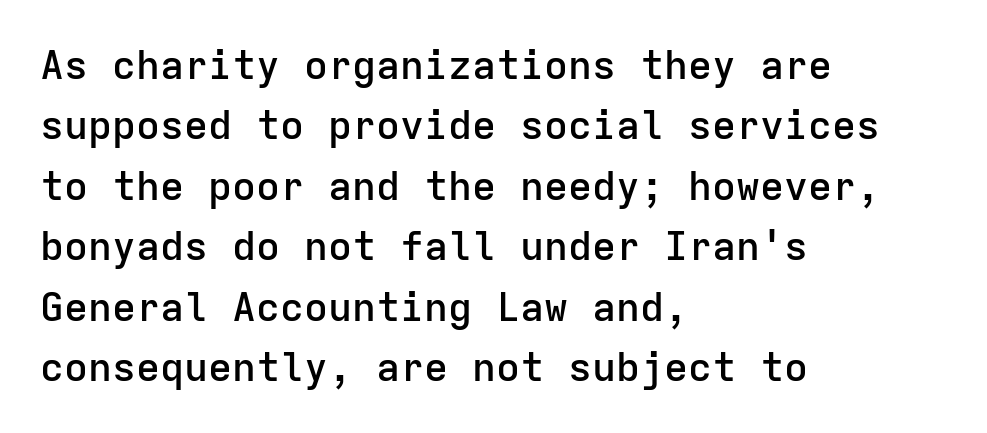
{"serif": "no", "italic": "no", "bold": "semi", "weight": "semibold", "width": "normal", "stroke_contrast": "low", "x_height": "medium", "monospaced": "yes", "underline": "no", "align": "left", "line_spacing": "normal", "line_spacing_ratio": 1.51, "letter_spacing": "normal", "letter_spacing_em": 0.0, "glyph_px": 40}
